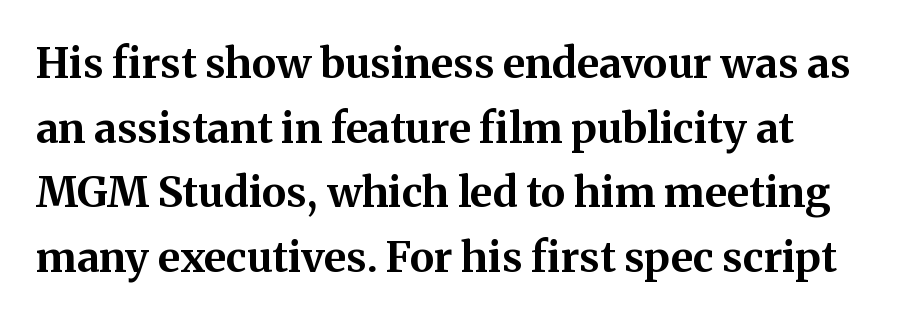
The passage shown stacks its lines at a standard gap. Is there any slant? The stems are plumb. The baseline area is clear. You could not count columns in this text — the font is proportionally spaced. Classification — serif.
